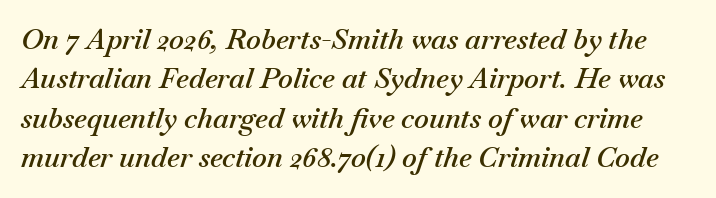
Q: Is the text bold? A: Semi-bold.
Q: Is the text italic (slanted)? A: Yes, it leans right by about 18 degrees.
Q: Is the text underlined? A: No.
Q: Is the spacing between letters normal or unusually wide? A: Normal.
Q: Is the spacing between lines tight, normal or loose? A: Normal.
Q: Width (condensed, normal, or wide)? A: Normal.
Q: Stroke contrast? A: Medium.
Q: x-height? A: Small.
Q: Monospaced? A: No.
